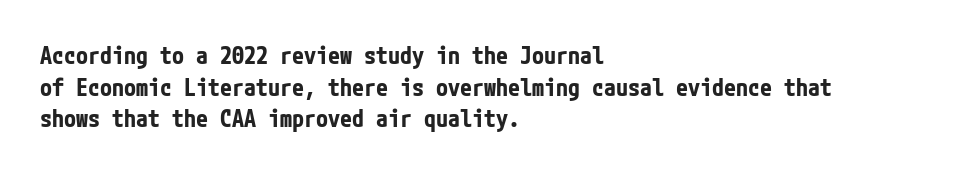
Q: Is the text bold? A: Yes.
Q: Is the text italic (slanted)? A: No, it is upright.
Q: Is the text underlined? A: No.
Q: How is the paragraph aligned? A: Left-aligned.
Q: Is the spacing between letters normal or unusually wide? A: Normal.
Q: Is the spacing between lines tight, normal or loose? A: Normal.
